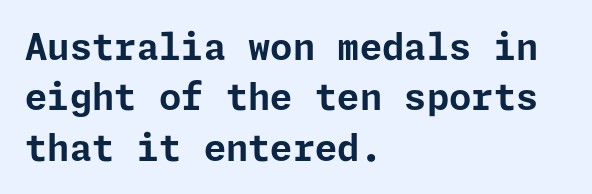
{"serif": "no", "italic": "no", "bold": "yes", "weight": "bold", "width": "normal", "stroke_contrast": "low", "x_height": "medium", "underline": "no", "align": "left", "line_spacing": "normal", "line_spacing_ratio": 1.4, "letter_spacing": "normal", "letter_spacing_em": 0.0, "glyph_px": 36}
